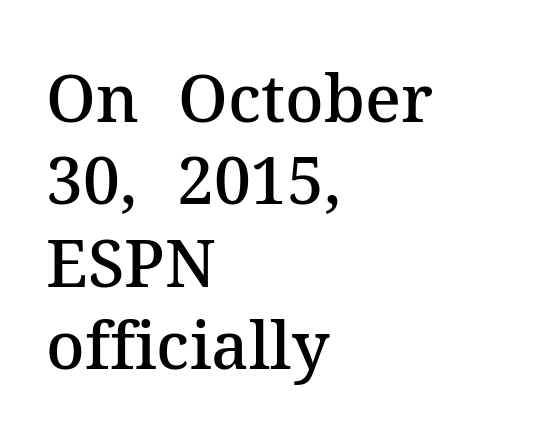
The image shows 66 px semibold serif type, upright; set left-aligned, normal line spacing (1.25x), normal letter spacing, not underlined; medium stroke contrast and a medium x-height.
